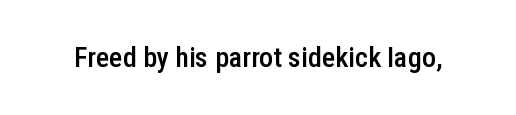
Q: Is the text bold? A: Semi-bold.
Q: Is the text italic (slanted)? A: No, it is upright.
Q: Is the typeface a serif or a sans-serif typeface? A: Sans-serif.
Q: Is the text underlined? A: No.
Q: Is the spacing between letters normal or unusually wide? A: Normal.
Q: Width (condensed, normal, or wide)? A: Condensed.
Q: Stroke contrast? A: Low.
Q: x-height? A: Medium.
Q: Monospaced? A: No.
